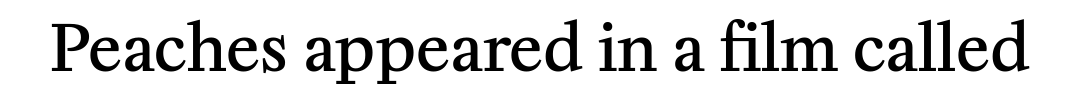
Q: Is the text bold? A: Semi-bold.
Q: Is the text italic (slanted)? A: No, it is upright.
Q: Is the typeface a serif or a sans-serif typeface? A: Serif.
Q: Is the text underlined? A: No.
Q: Is the spacing between letters normal or unusually wide? A: Normal.
Q: Width (condensed, normal, or wide)? A: Normal.
Q: Stroke contrast? A: Medium.
Q: x-height? A: Medium.
Q: Monospaced? A: No.
